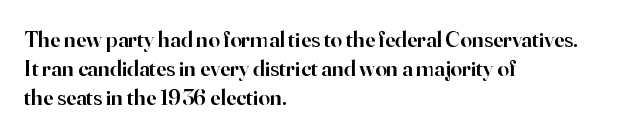
Every row of glyphs begins at an identical x-position on the left. Quick note: not italic, upright. A typesetter would call this zero additional tracking. Check under the words: just untouched page.
